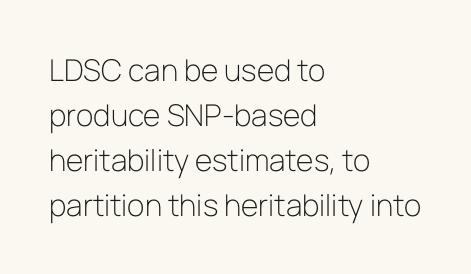
Q: Is the text bold? A: No.
Q: Is the text italic (slanted)? A: No, it is upright.
Q: Is the typeface a serif or a sans-serif typeface? A: Sans-serif.
Q: Is the text underlined? A: No.
Q: How is the paragraph aligned? A: Left-aligned.
Q: Is the spacing between letters normal or unusually wide? A: Normal.
Q: Is the spacing between lines tight, normal or loose? A: Normal.
Q: Width (condensed, normal, or wide)? A: Normal.
Q: Stroke contrast? A: Low.
Q: x-height? A: Medium.
Q: Monospaced? A: No.
